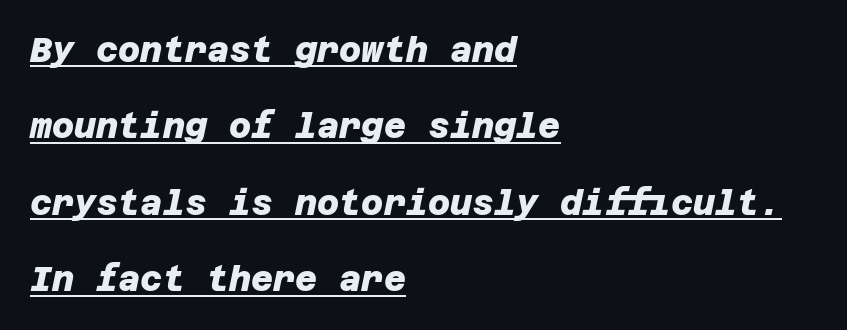
Q: Is the text bold? A: Yes.
Q: Is the typeface a serif or a sans-serif typeface? A: Sans-serif.
Q: Is the text underlined? A: Yes.
Q: How is the paragraph aligned? A: Left-aligned.
Q: Is the spacing between letters normal or unusually wide? A: Normal.
Q: Is the spacing between lines tight, normal or loose? A: Loose.
Q: Width (condensed, normal, or wide)? A: Normal.
Q: Stroke contrast? A: Low.
Q: x-height? A: Large.
